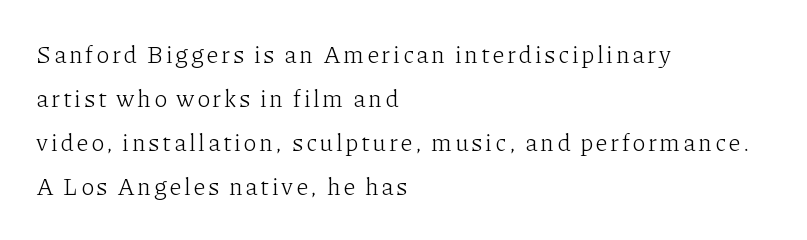
Q: Is the text bold? A: No.
Q: Is the text italic (slanted)? A: No, it is upright.
Q: Is the text underlined? A: No.
Q: How is the paragraph aligned? A: Left-aligned.
